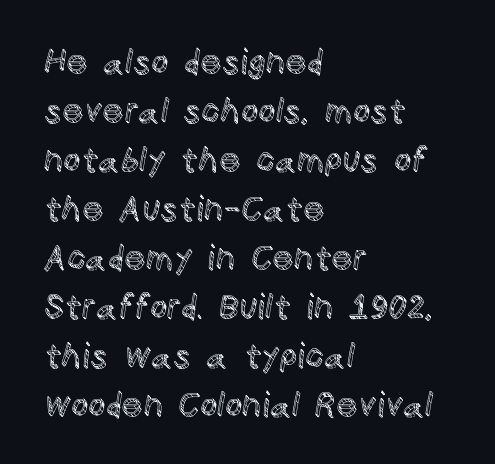
The passage shown is typed in a proportional face where columns would drift. Compared with a centered layout, this one pins lines to the left instead. Line spacing here is normal. Nothing unusual about the tracking: characters are spaced as the font intends. The specimen omits any rule beneath the text block's lines.
